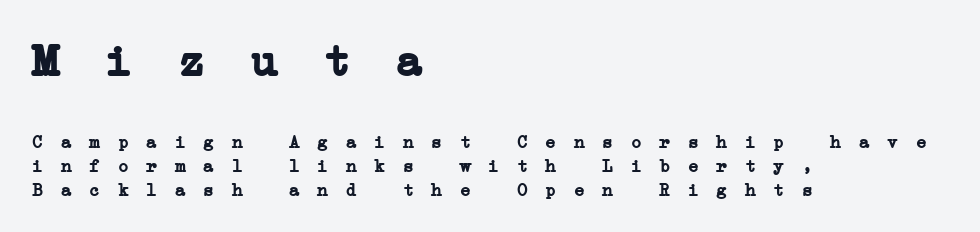
{"serif": "yes", "bold": "yes", "weight": "semibold", "width": "wide", "stroke_contrast": "low", "x_height": "medium", "monospaced": "yes", "underline": "no", "align": "left", "line_spacing": "normal", "line_spacing_ratio": 1.33, "letter_spacing": "wide", "letter_spacing_em": 0.38, "larger_block": "first", "size_ratio": 2.56, "glyph_px": 46}
